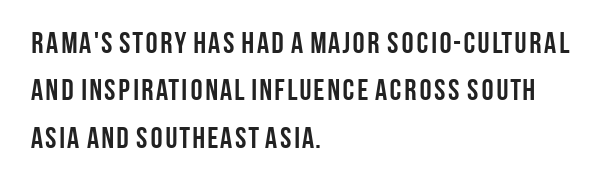
Q: Is the text bold? A: Yes.
Q: Is the text italic (slanted)? A: No, it is upright.
Q: Is the typeface a serif or a sans-serif typeface? A: Sans-serif.
Q: Is the text underlined? A: No.
Q: How is the paragraph aligned? A: Left-aligned.
Q: Is the spacing between letters normal or unusually wide? A: Normal.
Q: Is the spacing between lines tight, normal or loose? A: Normal.
Q: Width (condensed, normal, or wide)? A: Condensed.
Q: Stroke contrast? A: Low.
Q: x-height? A: Large.
Q: Monospaced? A: No.
